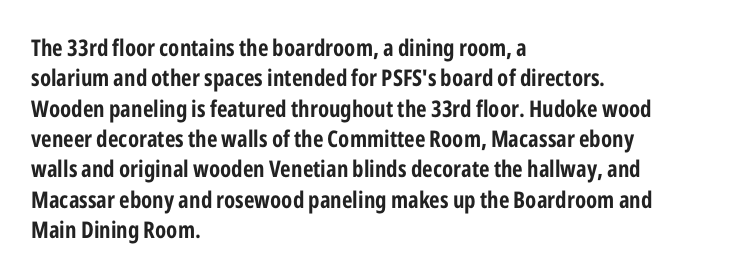
Each word holds together tightly as a unit, with standard inter-letter gaps. Typeset ragged right — the left edge is the straight one. Has an underline been added? It has not. The passage shown stacks its lines at a standard gap. A typesetter would mark this as roman, not italic. The passage shown is emphatically bold.
